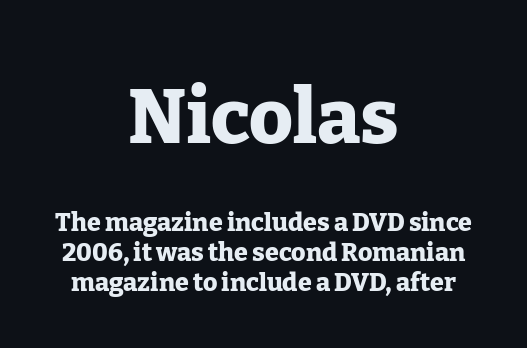
Visually the block forms a symmetrical silhouette, jagged on both flanks. This is the regular roman posture of the typeface. Here the first block reads like a headline and the second like body copy. Descender tails drop into unmarked territory. Stroke thickness is high; the sample reads as a true bold. The tracking reads as untouched default to a designer's eye.
